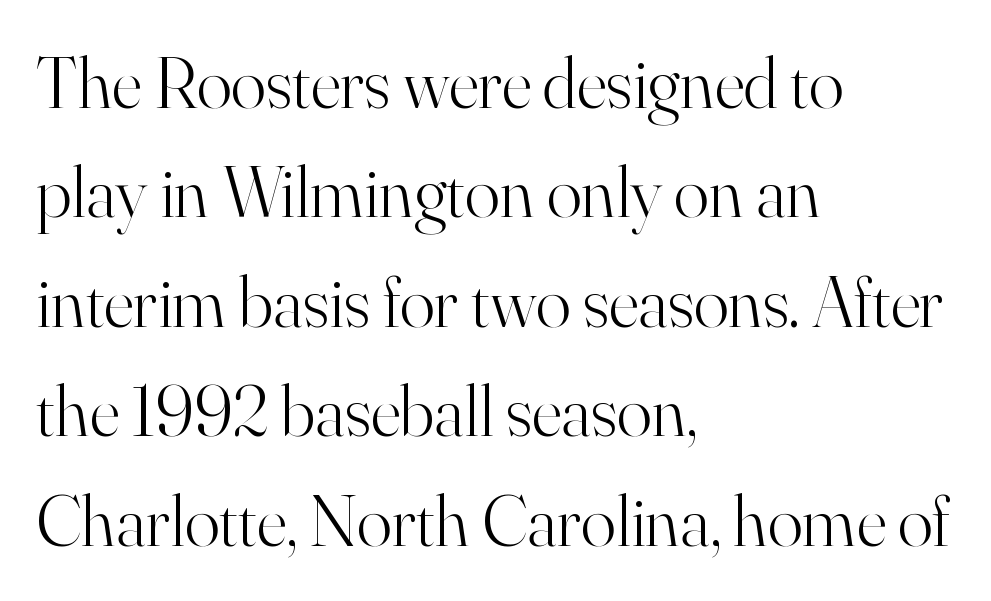
The image shows 73 px light serif type, upright; set left-aligned, normal line spacing (1.5x), normal letter spacing, not underlined; high stroke contrast and a small x-height.
